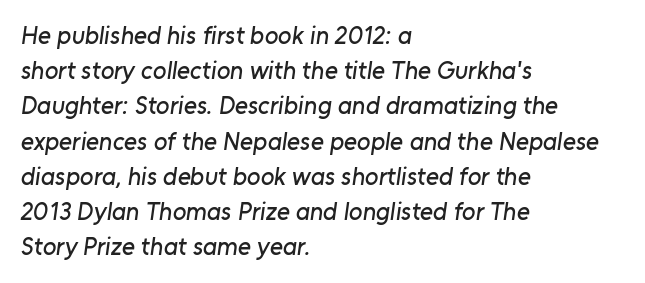
Q: Is the text underlined? A: No.
Q: How is the paragraph aligned? A: Left-aligned.
Q: Is the spacing between letters normal or unusually wide? A: Normal.
Q: Is the spacing between lines tight, normal or loose? A: Normal.
